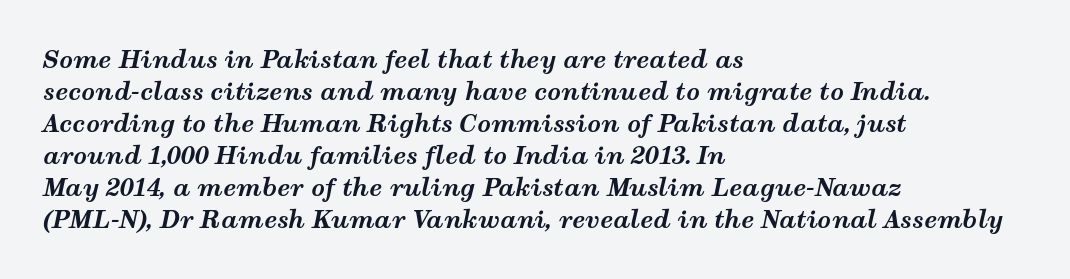
{"italic": "yes", "lean": "right", "slant_degrees": 12, "bold": "yes", "underline": "no", "align": "left", "line_spacing": "normal", "line_spacing_ratio": 1.33, "letter_spacing": "normal", "letter_spacing_em": 0.0, "glyph_px": 24}
